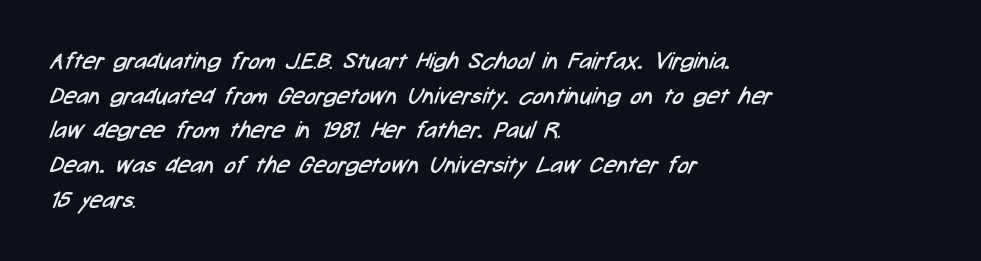
{"bold": "no", "underline": "no", "align": "left", "line_spacing": "normal", "line_spacing_ratio": 1.51, "letter_spacing": "normal", "letter_spacing_em": 0.0, "glyph_px": 23}
